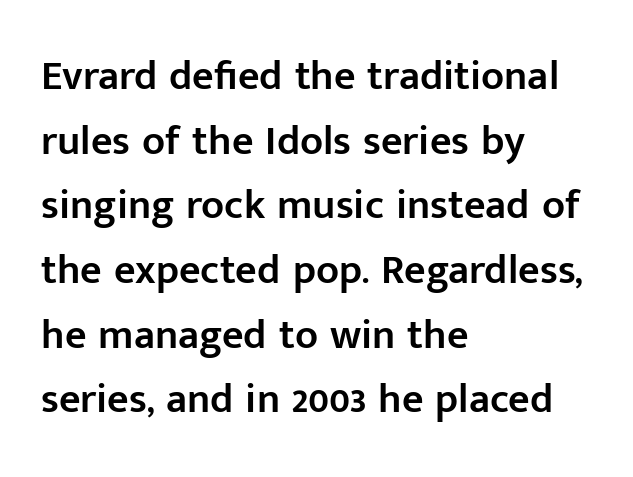
The lines sit at an ordinary, default distance from one another. This rendering leaves character spacing at its baseline value. In terms of letterform style, serifs are entirely absent. The lines are quadded left.
